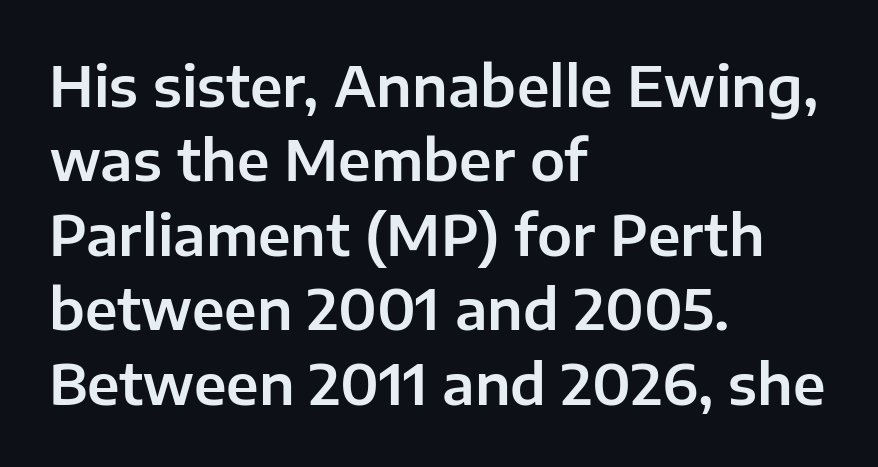
The image shows 56 px sans-serif type, upright; set left-aligned, normal line spacing (1.33x), normal letter spacing, not underlined; low stroke contrast and a medium x-height.
